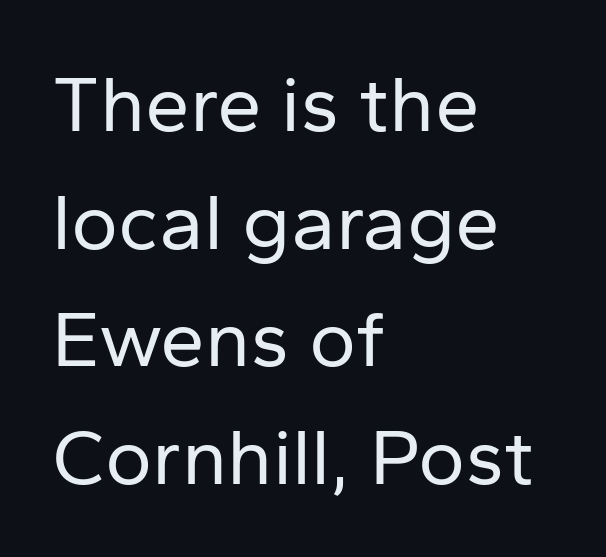
{"serif": "no", "italic": "no", "bold": "no", "weight": "regular", "width": "normal", "stroke_contrast": "low", "x_height": "medium", "monospaced": "no", "underline": "no", "align": "left", "line_spacing": "normal", "line_spacing_ratio": 1.47, "letter_spacing": "normal", "letter_spacing_em": 0.0, "glyph_px": 80}
